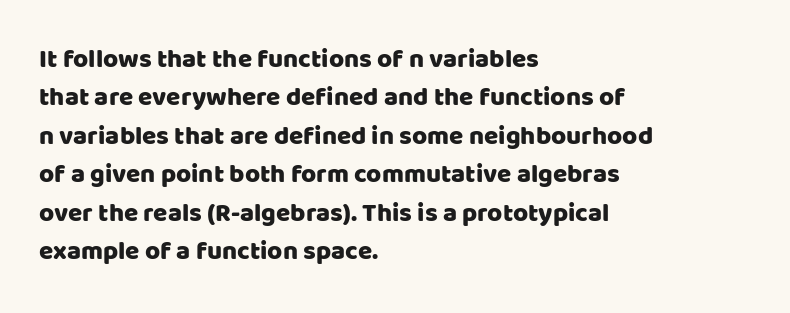
Q: Is the text italic (slanted)? A: No, it is upright.
Q: Is the text underlined? A: No.
Q: How is the paragraph aligned? A: Left-aligned.
Q: Is the spacing between letters normal or unusually wide? A: Normal.
Q: Is the spacing between lines tight, normal or loose? A: Normal.
